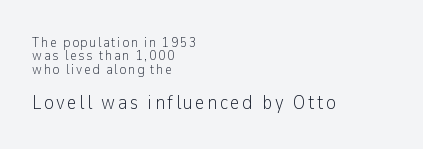
{"italic": "no", "bold": "no", "underline": "no", "align": "left", "line_spacing": "tight", "line_spacing_ratio": 0.95, "larger_block": "second", "size_ratio": 1.43, "glyph_px": 20}
